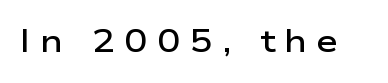
The image shows 31 px semibold, wide sans-serif type, upright; set unusually wide letter spacing (+0.3 em), not underlined; low stroke contrast and a medium x-height.
